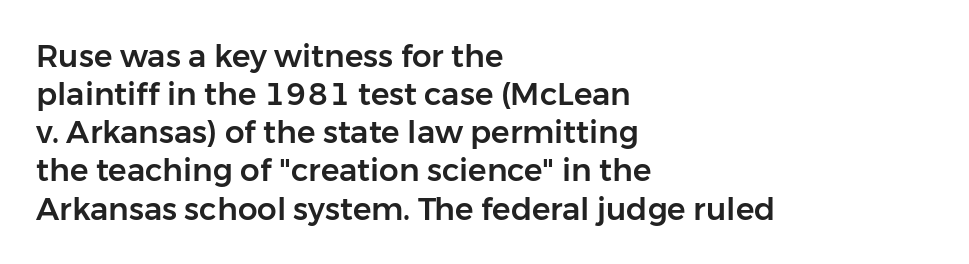
Typographically, this falls in the sans-serif category. Descenders are the only things crossing below the line. No extra tracking has been applied to these lines. These lines are rendered in a variable-pitch font.
